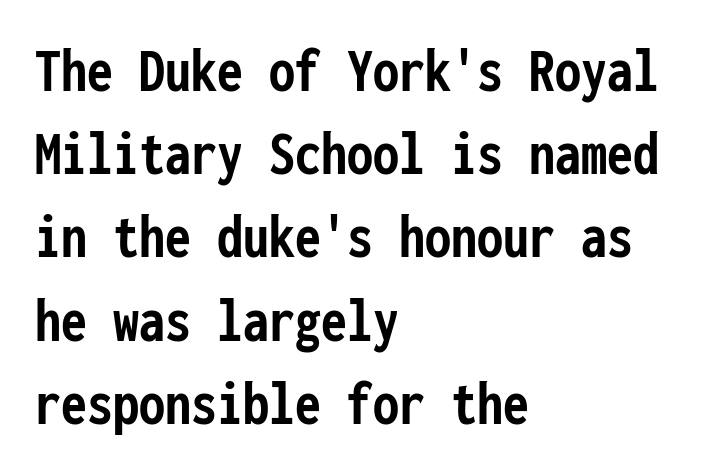
{"serif": "no", "italic": "no", "bold": "yes", "weight": "semibold", "width": "condensed", "stroke_contrast": "low", "x_height": "medium", "monospaced": "yes", "underline": "no", "align": "left", "line_spacing": "normal", "line_spacing_ratio": 1.28, "letter_spacing": "normal", "letter_spacing_em": 0.0, "glyph_px": 65}
